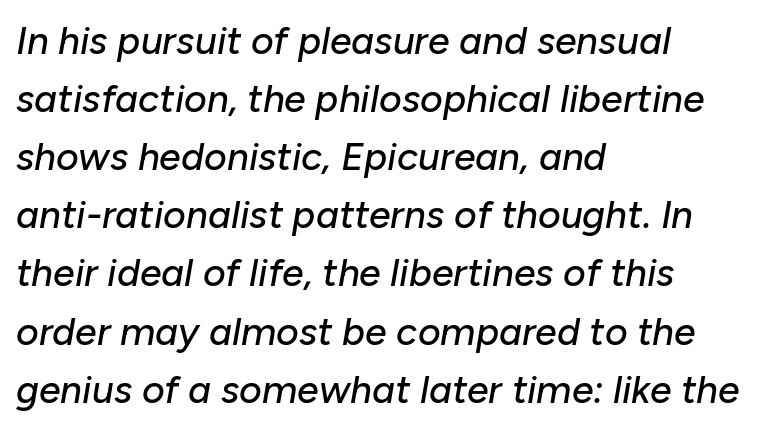
The image shows 39 px text type, italic (leaning right); set left-aligned, normal line spacing (1.49x), normal letter spacing, not underlined; low stroke contrast and a medium x-height.
